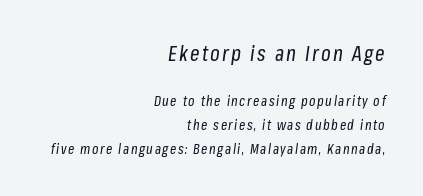
Q: Is the text bold? A: No.
Q: Is the text italic (slanted)? A: Yes, it leans right by about 8 degrees.
Q: Is the text underlined? A: No.
Q: How is the paragraph aligned? A: Right-aligned.
Q: Which block of text is set in a larger size, the first (top) or the second (bottom)? A: The first (top) one.
